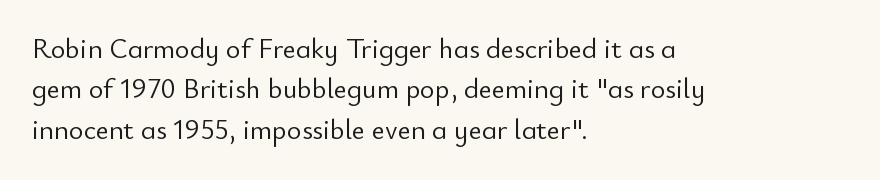
The image shows 28 px light sans-serif type, upright; set left-aligned, normal line spacing (1.44x), normal letter spacing, not underlined; low stroke contrast and a small x-height.
